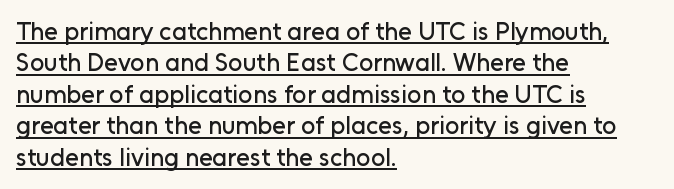
Q: Is the text italic (slanted)? A: No, it is upright.
Q: Is the text underlined? A: Yes.
Q: How is the paragraph aligned? A: Left-aligned.
Q: Is the spacing between letters normal or unusually wide? A: Normal.
Q: Is the spacing between lines tight, normal or loose? A: Normal.
